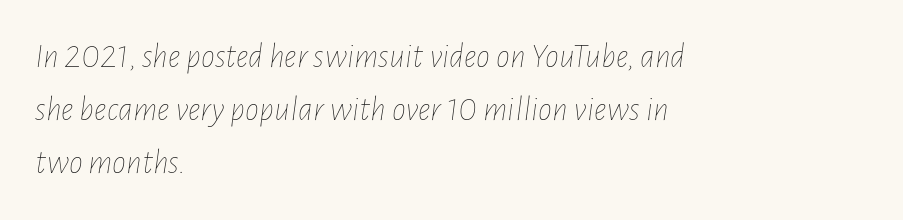
The image shows 35 px thin, condensed type, italic (leaning right); set left-aligned, normal line spacing (1.52x), normal letter spacing, not underlined; low stroke contrast and a medium x-height.
